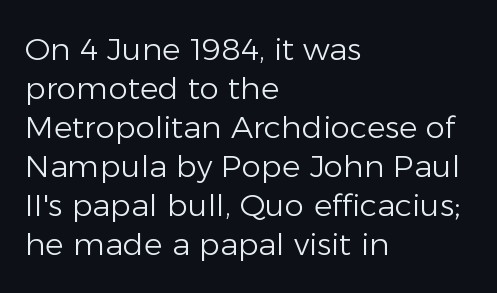
The image shows 31 px light sans-serif type, upright; set left-aligned, normal line spacing (1.26x), normal letter spacing, not underlined; low stroke contrast and a medium x-height.
